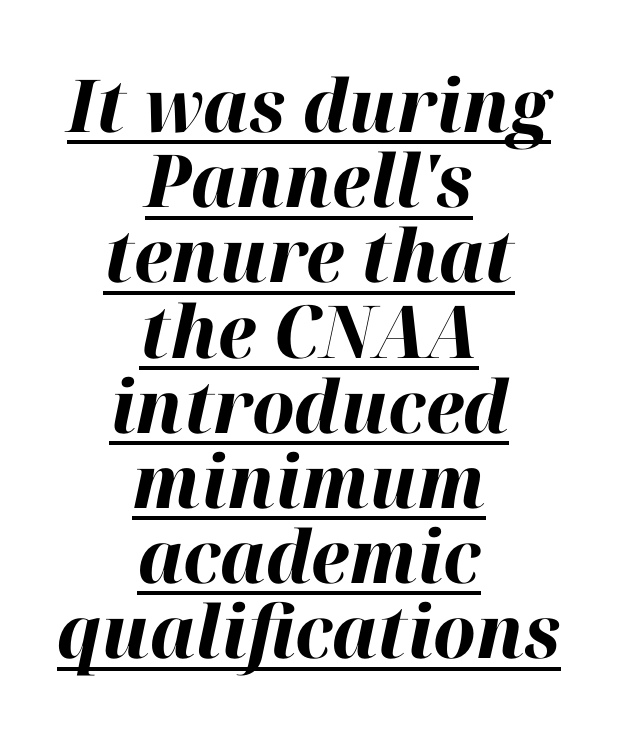
Q: Is the text bold? A: Yes.
Q: Is the text italic (slanted)? A: Yes, it leans right by about 12 degrees.
Q: Is the text underlined? A: Yes.
Q: How is the paragraph aligned? A: Centered.
Q: Is the spacing between letters normal or unusually wide? A: Normal.
Q: Is the spacing between lines tight, normal or loose? A: Tight.
Q: Width (condensed, normal, or wide)? A: Normal.
Q: Stroke contrast? A: High.
Q: x-height? A: Medium.
Q: Monospaced? A: No.
